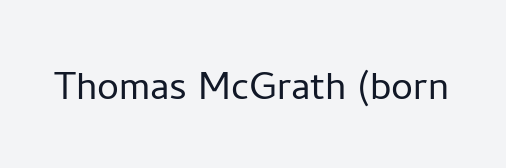
Ink coverage per letter is moderate at most. The glyphs are unaccompanied by any horizontal stroke below them. This is the regular roman posture of the typeface. Letter spacing: default.
